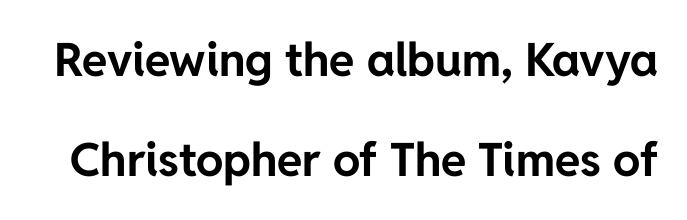
The image shows 46 px bold sans-serif type, upright; set loose line spacing (2.18x), normal letter spacing, not underlined; low stroke contrast and a medium x-height.
